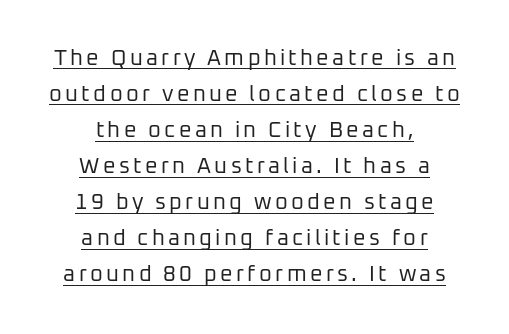
{"italic": "no", "bold": "no", "underline": "yes", "align": "center", "line_spacing": "normal", "line_spacing_ratio": 1.64, "glyph_px": 22}
